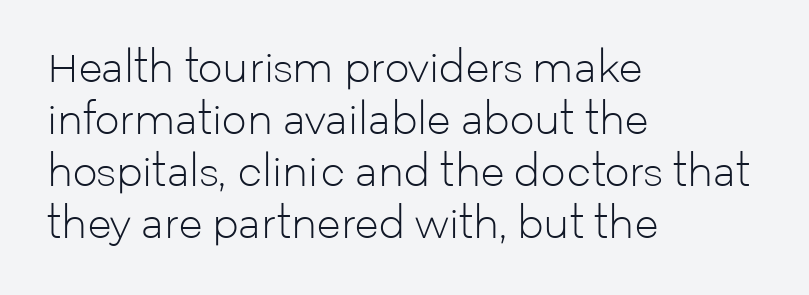
{"serif": "no", "italic": "no", "bold": "no", "weight": "light", "width": "normal", "stroke_contrast": "low", "x_height": "medium", "monospaced": "no", "underline": "no", "align": "left", "line_spacing": "normal", "line_spacing_ratio": 1.33, "letter_spacing": "normal", "letter_spacing_em": 0.0, "glyph_px": 39}
